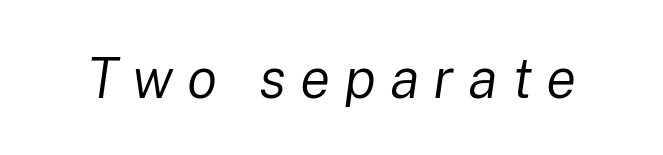
The specimen reads as italic at a glance. Character widths vary here, with narrow letters taking less room than wide ones. The space beneath each line is pristine and unruled. The font is comparable to plain body text, perhaps lighter.
